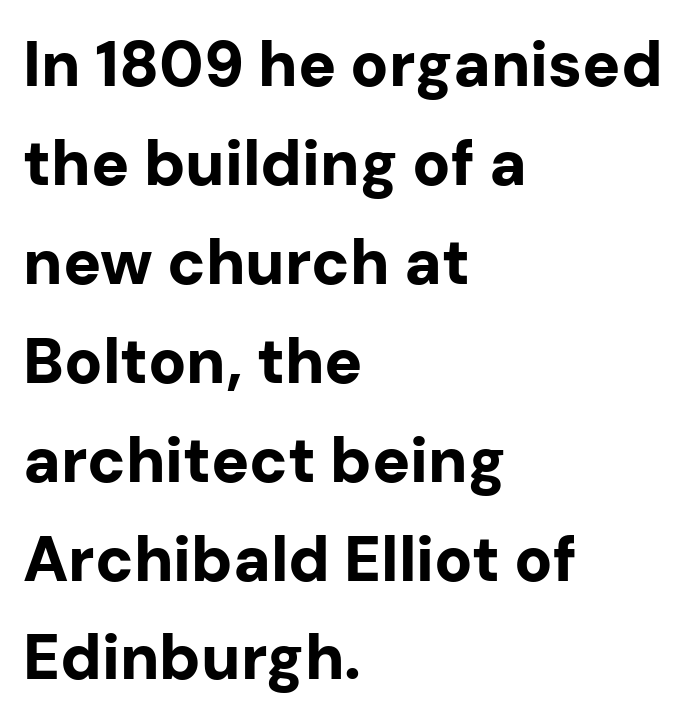
Q: Is the text bold? A: Yes.
Q: Is the text italic (slanted)? A: No, it is upright.
Q: Is the typeface a serif or a sans-serif typeface? A: Sans-serif.
Q: Is the text underlined? A: No.
Q: How is the paragraph aligned? A: Left-aligned.
Q: Is the spacing between letters normal or unusually wide? A: Normal.
Q: Is the spacing between lines tight, normal or loose? A: Normal.
Q: Width (condensed, normal, or wide)? A: Normal.
Q: Stroke contrast? A: Low.
Q: x-height? A: Medium.
Q: Monospaced? A: No.
